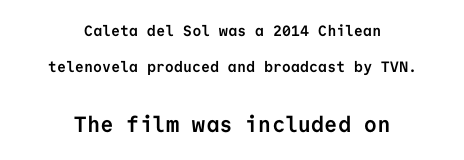
Q: Is the text bold? A: Yes.
Q: Is the text italic (slanted)? A: No, it is upright.
Q: Is the text underlined? A: No.
Q: How is the paragraph aligned? A: Centered.
Q: Is the spacing between letters normal or unusually wide? A: Normal.
Q: Is the spacing between lines tight, normal or loose? A: Loose.
Q: Which block of text is set in a larger size, the first (top) or the second (bottom)? A: The second (bottom) one.
